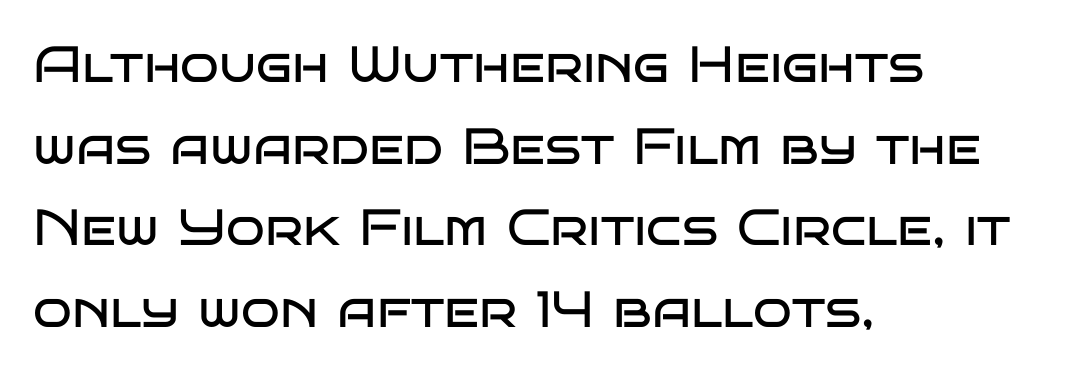
Q: Is the text bold? A: No.
Q: Is the text italic (slanted)? A: No, it is upright.
Q: Is the typeface a serif or a sans-serif typeface? A: Sans-serif.
Q: Is the text underlined? A: No.
Q: How is the paragraph aligned? A: Left-aligned.
Q: Is the spacing between letters normal or unusually wide? A: Normal.
Q: Is the spacing between lines tight, normal or loose? A: Normal.
Q: Width (condensed, normal, or wide)? A: Wide.
Q: Stroke contrast? A: Low.
Q: x-height? A: Large.
Q: Monospaced? A: No.
